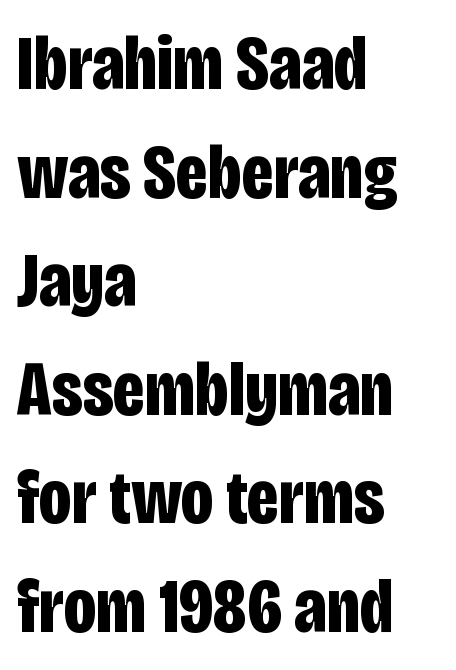
Q: Is the text bold? A: Yes.
Q: Is the text italic (slanted)? A: No, it is upright.
Q: Is the typeface a serif or a sans-serif typeface? A: Sans-serif.
Q: Is the text underlined? A: No.
Q: How is the paragraph aligned? A: Left-aligned.
Q: Is the spacing between letters normal or unusually wide? A: Normal.
Q: Is the spacing between lines tight, normal or loose? A: Normal.
Q: Width (condensed, normal, or wide)? A: Condensed.
Q: Stroke contrast? A: Low.
Q: x-height? A: Large.
Q: Monospaced? A: No.
